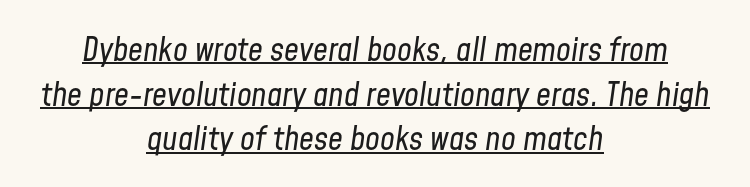
The image shows 33 px regular-weight, condensed type, italic (leaning right); set centered, normal line spacing (1.35x), normal letter spacing, underlined; low stroke contrast and a medium x-height.
